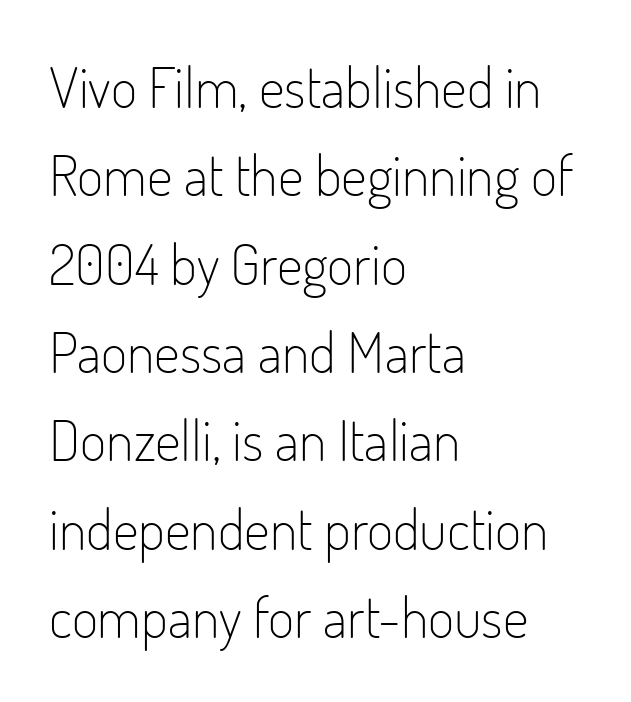
The image shows 57 px light, condensed sans-serif type, upright; set left-aligned, normal line spacing (1.55x), normal letter spacing, not underlined; low stroke contrast and a small x-height.
